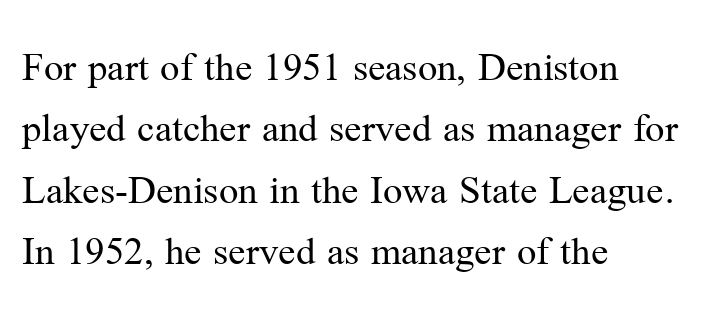
The image shows 43 px regular-weight serif type, upright; set left-aligned, normal line spacing (1.43x), normal letter spacing, not underlined; medium stroke contrast and a medium x-height.
